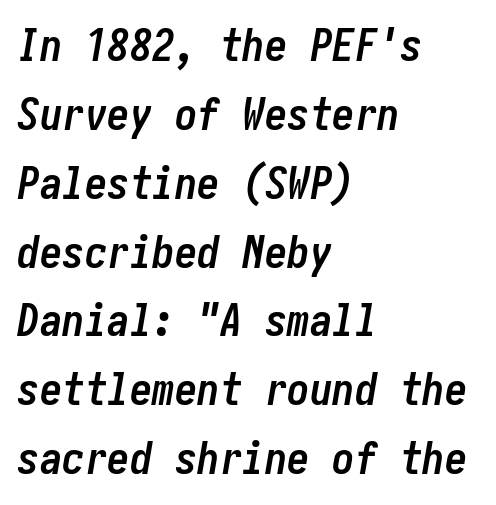
The image shows 45 px semibold, condensed type, italic (leaning right); set left-aligned, normal line spacing (1.53x), normal letter spacing, not underlined; low stroke contrast and a medium x-height.
